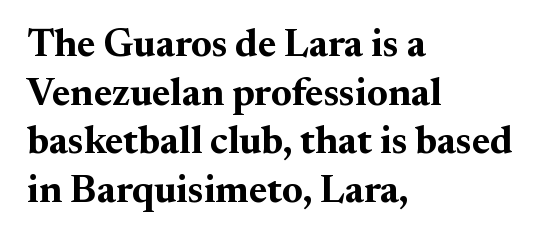
The image shows 39 px bold serif type, upright; set left-aligned, normal line spacing (1.25x), normal letter spacing, not underlined; medium stroke contrast and a small x-height.
